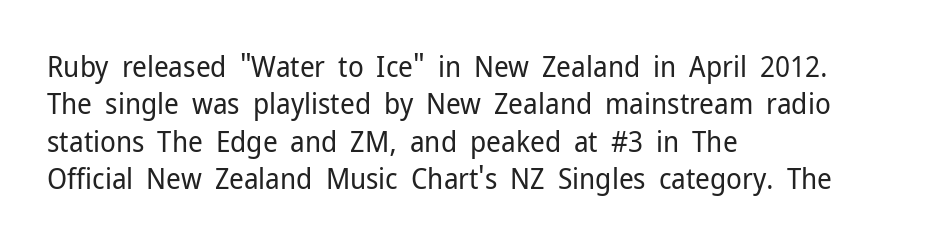
The image shows 29 px regular-weight sans-serif type, upright; set left-aligned, normal line spacing (1.29x), normal letter spacing, not underlined; low stroke contrast and a medium x-height.
